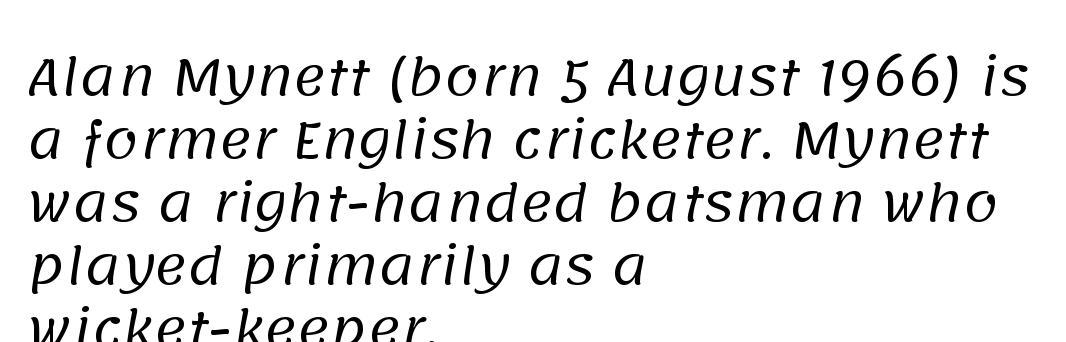
Q: Is the text bold? A: No.
Q: Is the typeface a serif or a sans-serif typeface? A: Sans-serif.
Q: Is the text underlined? A: No.
Q: How is the paragraph aligned? A: Left-aligned.
Q: Is the spacing between letters normal or unusually wide? A: Normal.
Q: Is the spacing between lines tight, normal or loose? A: Normal.
Q: Width (condensed, normal, or wide)? A: Normal.
Q: Stroke contrast? A: Low.
Q: x-height? A: Large.
Q: Monospaced? A: No.
